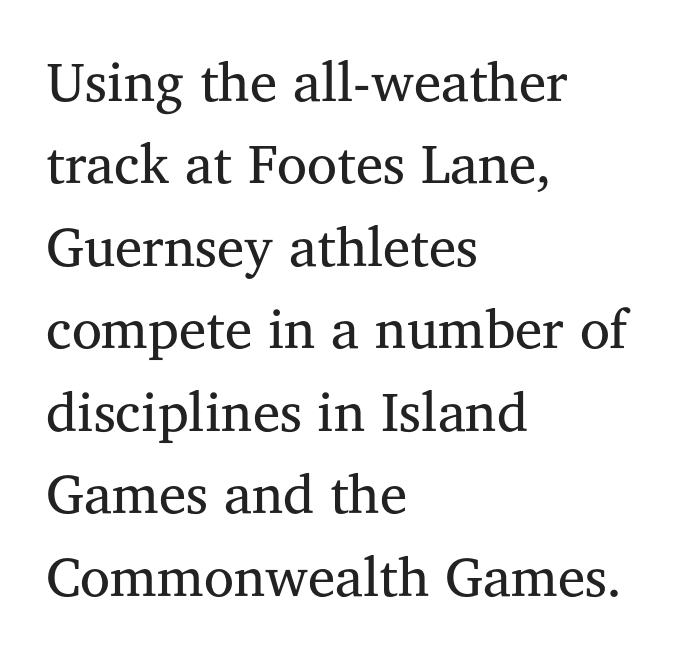
This block has exactly the height ordinary leading produces. The letters advance in unequal steps, a hallmark of proportional type. Unlike italic type, these characters show no tilt at all. The cut favours lightness, reaching ordinary text weight at its darkest.
